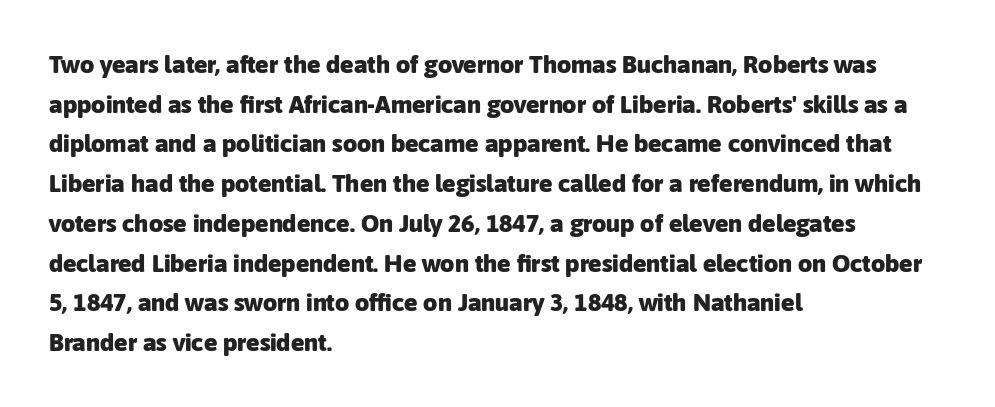
Q: Is the text bold? A: Yes.
Q: Is the text italic (slanted)? A: No, it is upright.
Q: Is the text underlined? A: No.
Q: How is the paragraph aligned? A: Left-aligned.
Q: Is the spacing between letters normal or unusually wide? A: Normal.
Q: Is the spacing between lines tight, normal or loose? A: Normal.
